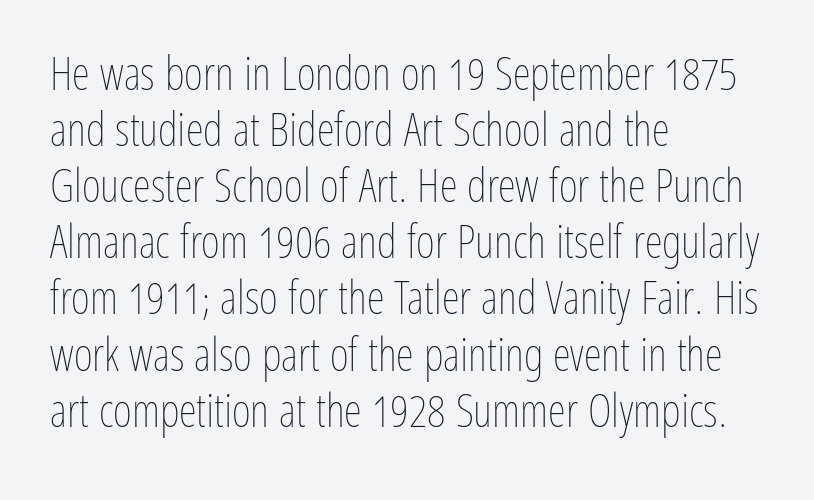
Q: Is the text bold? A: No.
Q: Is the text italic (slanted)? A: No, it is upright.
Q: Is the text underlined? A: No.
Q: How is the paragraph aligned? A: Left-aligned.
Q: Is the spacing between letters normal or unusually wide? A: Normal.
Q: Width (condensed, normal, or wide)? A: Condensed.
Q: Stroke contrast? A: Low.
Q: x-height? A: Medium.
Q: Monospaced? A: No.
